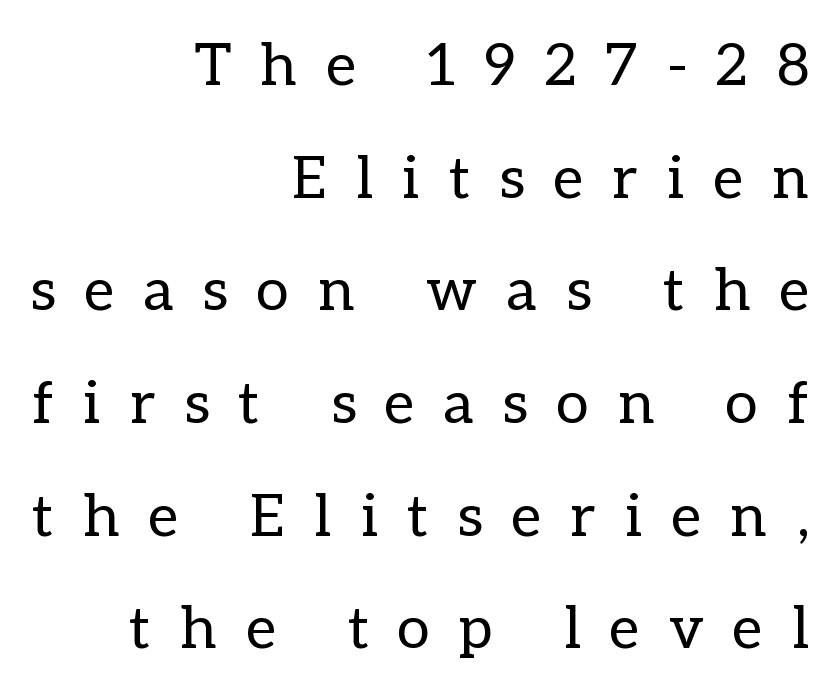
The line-height multiplier appears high, well above default. The rendering inserts visible extra space after every character. The letters stand straight up with perfectly vertical stems. Does the copy run flush right? Yes — the right margin is perfectly even. Varying glyph widths throughout — classic text-font behaviour.
